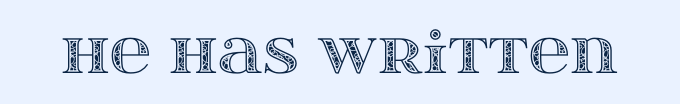
The area under the type is left untouched. This sample has the flowing, uneven cadence of proportional lettering. This is the regular roman posture of the typeface. Words appear dense and cohesive because spacing is normal.
